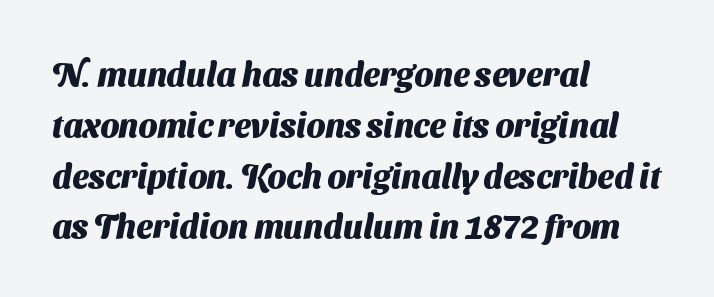
{"serif": "no", "bold": "yes", "weight": "heavy", "width": "normal", "stroke_contrast": "medium", "x_height": "medium", "monospaced": "no", "underline": "no", "align": "left", "line_spacing": "normal", "line_spacing_ratio": 1.54, "letter_spacing": "normal", "letter_spacing_em": 0.0, "glyph_px": 33}
